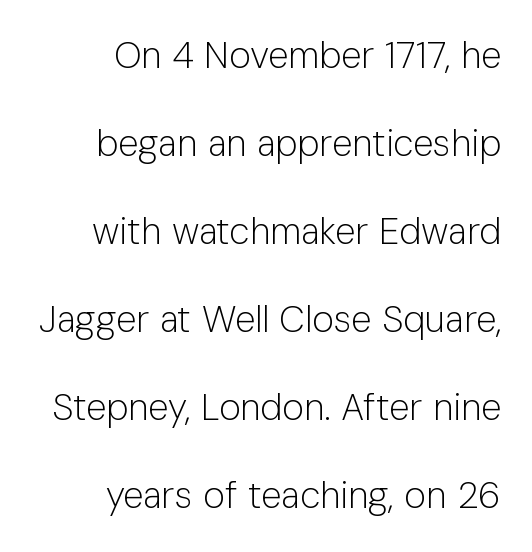
Caption: multi-line text, flush right, ragged left. Check the space under the baseline: it is left empty. Bold? No — there's no thickening of the strokes. Do the characters align in a grid? No, the font is proportional. The rendering keeps characters at their native spacing. Vertical spacing — loose.
